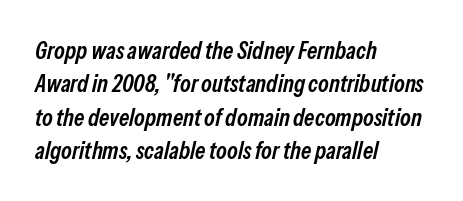
Q: Is the text bold? A: Semi-bold.
Q: Is the text italic (slanted)? A: Yes, it leans right by about 13 degrees.
Q: Is the text underlined? A: No.
Q: How is the paragraph aligned? A: Left-aligned.
Q: Is the spacing between letters normal or unusually wide? A: Normal.
Q: Is the spacing between lines tight, normal or loose? A: Normal.
